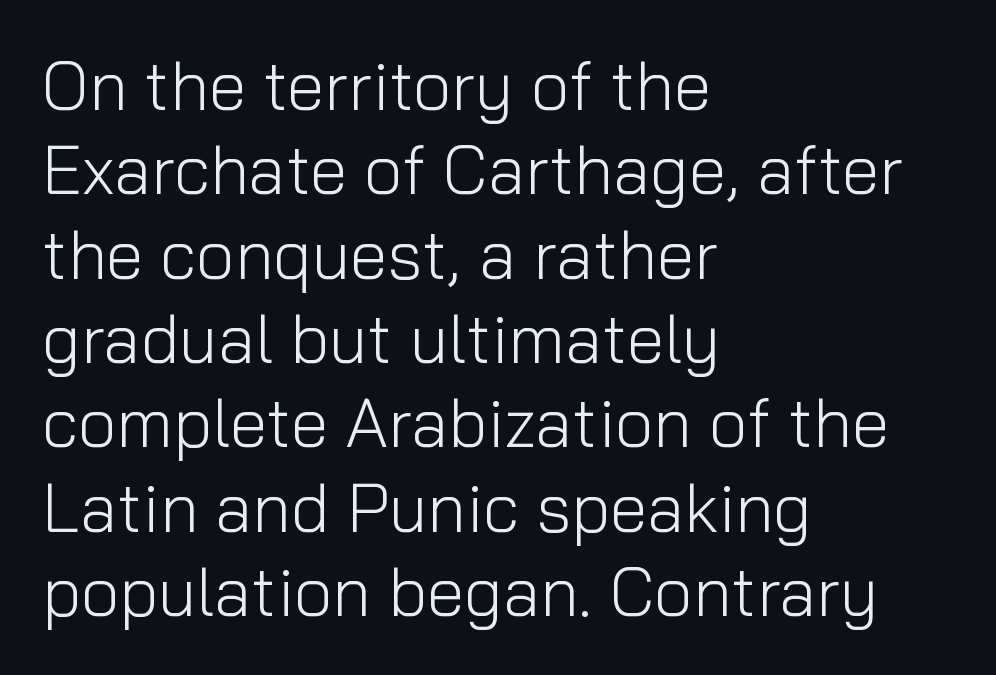
{"serif": "no", "italic": "no", "bold": "no", "weight": "light", "width": "normal", "stroke_contrast": "low", "x_height": "medium", "monospaced": "no", "underline": "no", "align": "left", "line_spacing_ratio": 1.24, "letter_spacing": "normal", "letter_spacing_em": 0.0, "glyph_px": 68}
